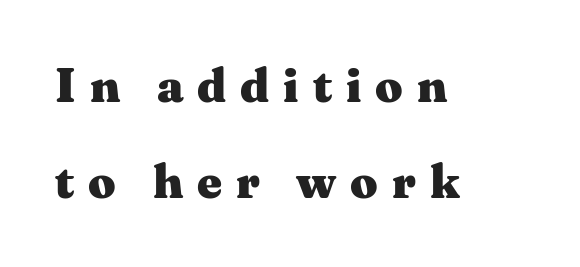
The image shows 48 px heavy, wide serif type, upright; set left-aligned, loose line spacing (2.01x), unusually wide letter spacing (+0.29 em), not underlined; medium stroke contrast and a medium x-height.
